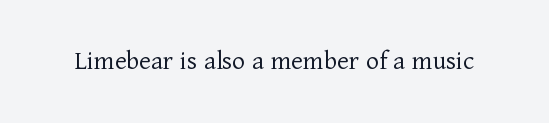
{"serif": "yes", "italic": "no", "bold": "no", "weight": "light", "width": "normal", "stroke_contrast": "low", "x_height": "medium", "monospaced": "no", "underline": "no", "letter_spacing": "normal", "letter_spacing_em": 0.0, "glyph_px": 28}
